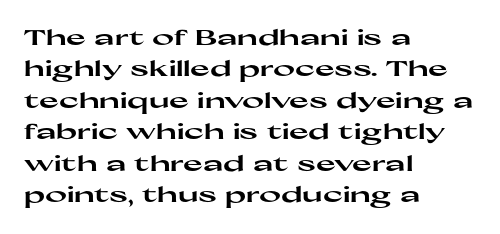
Q: Is the text bold? A: Yes.
Q: Is the text italic (slanted)? A: No, it is upright.
Q: Is the text underlined? A: No.
Q: How is the paragraph aligned? A: Left-aligned.
Q: Is the spacing between letters normal or unusually wide? A: Normal.
Q: Is the spacing between lines tight, normal or loose? A: Normal.
